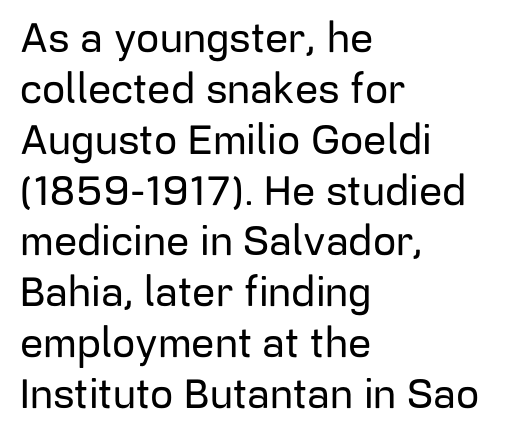
The image shows 41 px sans-serif type, upright; set left-aligned, line spacing 1.24x, normal letter spacing, not underlined; low stroke contrast and a medium x-height.
